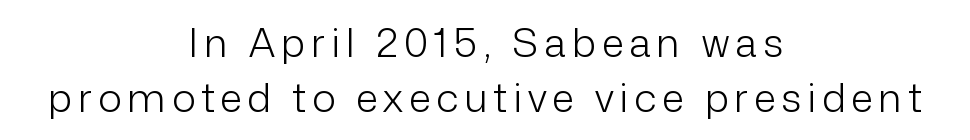
Q: Is the text bold? A: No.
Q: Is the text italic (slanted)? A: No, it is upright.
Q: Is the typeface a serif or a sans-serif typeface? A: Sans-serif.
Q: Is the text underlined? A: No.
Q: How is the paragraph aligned? A: Centered.
Q: Is the spacing between lines tight, normal or loose? A: Normal.
Q: Width (condensed, normal, or wide)? A: Normal.
Q: Stroke contrast? A: Low.
Q: x-height? A: Medium.
Q: Monospaced? A: No.
